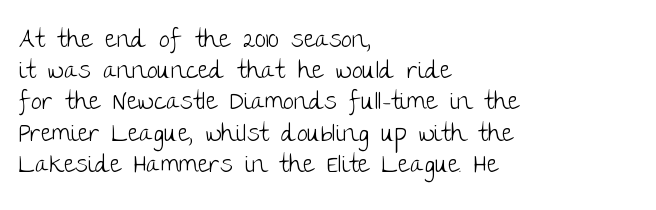
The image shows 25 px text type, upright; set left-aligned, normal line spacing (1.25x), normal letter spacing, not underlined.
